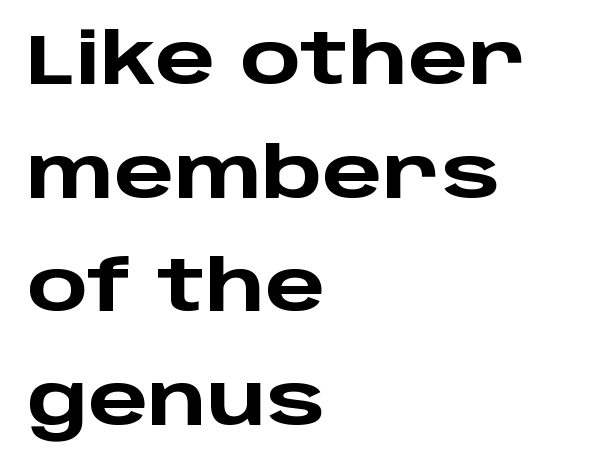
The image shows 71 px heavy, wide sans-serif type, upright; set left-aligned, normal line spacing (1.6x), normal letter spacing, not underlined; low stroke contrast and a large x-height.
